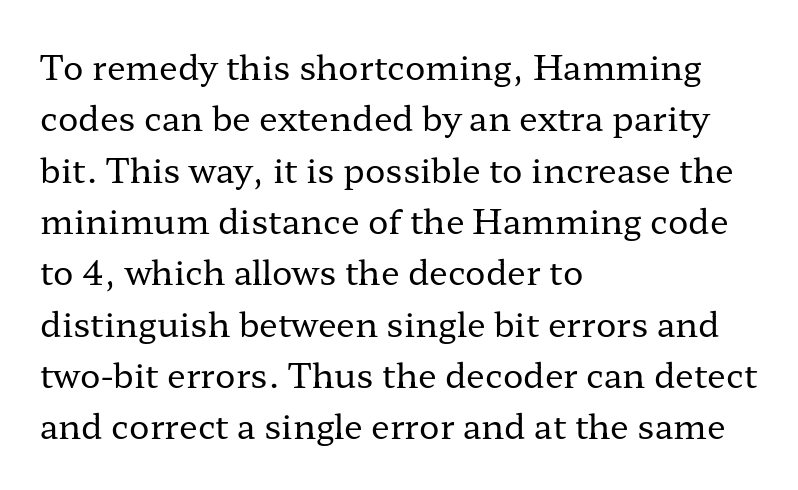
Note the varied advance widths — an 'i' is clearly narrower than an 'm'. Heft: none added — not bold. Look at the bottom of the vertical strokes: they flare into serifs here. Observe the ordinary spacing: letters are neighbours, not strangers.
